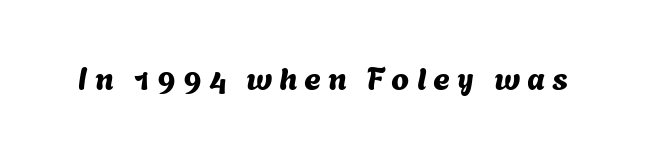
Q: Is the typeface a serif or a sans-serif typeface? A: Sans-serif.
Q: Is the text underlined? A: No.
Q: Is the spacing between letters normal or unusually wide? A: Unusually wide.
Q: Width (condensed, normal, or wide)? A: Normal.
Q: Stroke contrast? A: Medium.
Q: x-height? A: Medium.
Q: Monospaced? A: No.
